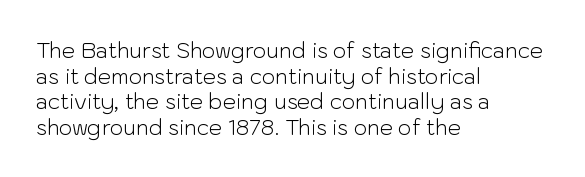
Q: Is the text bold? A: No.
Q: Is the text italic (slanted)? A: No, it is upright.
Q: Is the text underlined? A: No.
Q: How is the paragraph aligned? A: Left-aligned.
Q: Is the spacing between letters normal or unusually wide? A: Normal.
